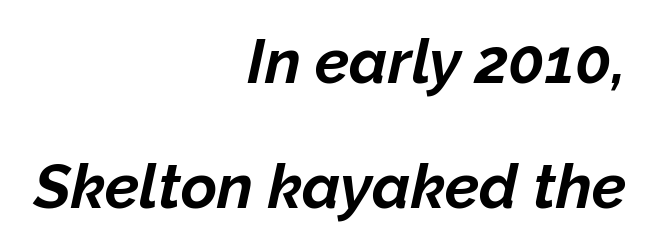
{"italic": "yes", "lean": "right", "slant_degrees": 12, "bold": "yes", "weight": "bold", "width": "normal", "stroke_contrast": "low", "x_height": "medium", "monospaced": "no", "underline": "no", "align": "right", "line_spacing": "loose", "line_spacing_ratio": 2.01, "letter_spacing": "normal", "letter_spacing_em": 0.0, "glyph_px": 62}
